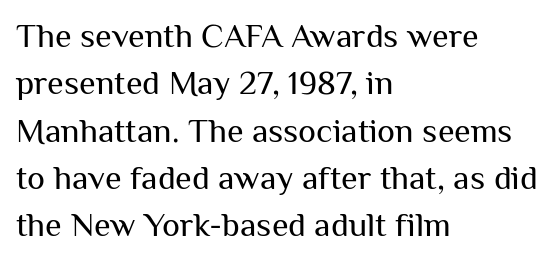
{"serif": "no", "italic": "no", "bold": "no", "weight": "regular", "width": "normal", "stroke_contrast": "medium", "x_height": "medium", "monospaced": "no", "underline": "no", "align": "left", "line_spacing": "normal", "line_spacing_ratio": 1.39, "letter_spacing": "normal", "letter_spacing_em": 0.0, "glyph_px": 34}
